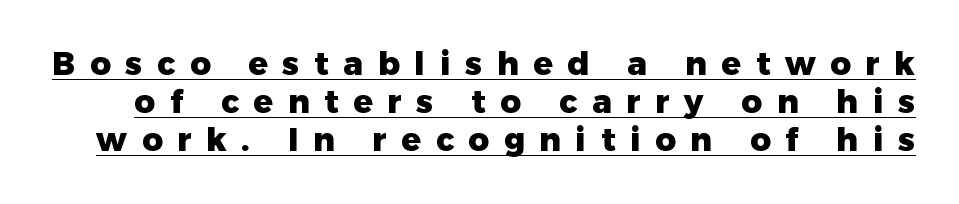
{"serif": "no", "italic": "no", "bold": "yes", "weight": "heavy", "width": "normal", "stroke_contrast": "low", "x_height": "medium", "monospaced": "no", "underline": "yes", "line_spacing_ratio": 1.18, "letter_spacing": "wide", "letter_spacing_em": 0.46, "glyph_px": 32}
